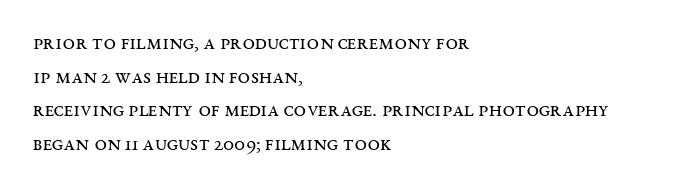
The image shows 22 px text type, upright; set left-aligned, normal line spacing (1.53x), normal letter spacing, not underlined.
